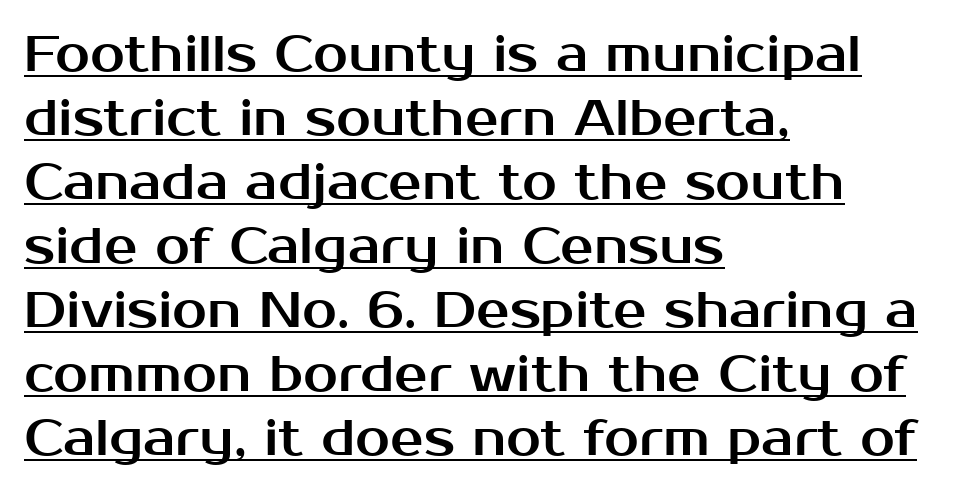
Q: Is the text italic (slanted)? A: No, it is upright.
Q: Is the typeface a serif or a sans-serif typeface? A: Sans-serif.
Q: Is the text underlined? A: Yes.
Q: How is the paragraph aligned? A: Left-aligned.
Q: Is the spacing between letters normal or unusually wide? A: Normal.
Q: Is the spacing between lines tight, normal or loose? A: Normal.
Q: Width (condensed, normal, or wide)? A: Normal.
Q: Stroke contrast? A: Medium.
Q: x-height? A: Medium.
Q: Monospaced? A: No.
